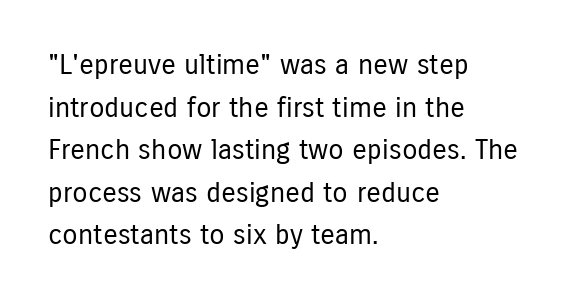
The image shows 28 px regular-weight, condensed sans-serif type, upright; set left-aligned, normal line spacing (1.52x), normal letter spacing, not underlined; low stroke contrast and a medium x-height.
